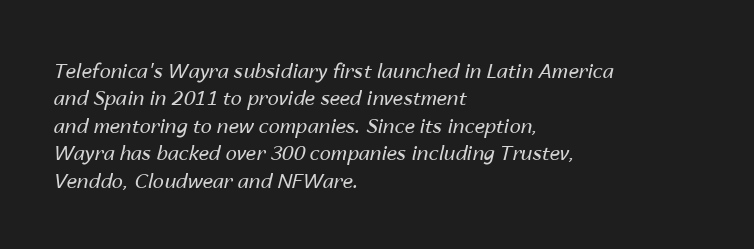
Q: Is the text bold? A: No.
Q: Is the text italic (slanted)? A: Yes, it leans right by about 14 degrees.
Q: Is the text underlined? A: No.
Q: How is the paragraph aligned? A: Left-aligned.
Q: Is the spacing between letters normal or unusually wide? A: Normal.
Q: Is the spacing between lines tight, normal or loose? A: Normal.
